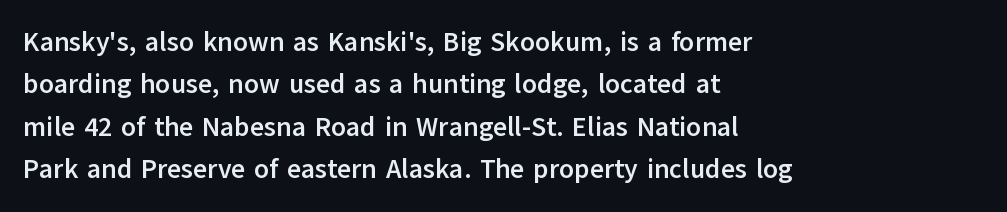
The image shows 27 px bold type, upright; set left-aligned, normal line spacing (1.57x), normal letter spacing, not underlined.
